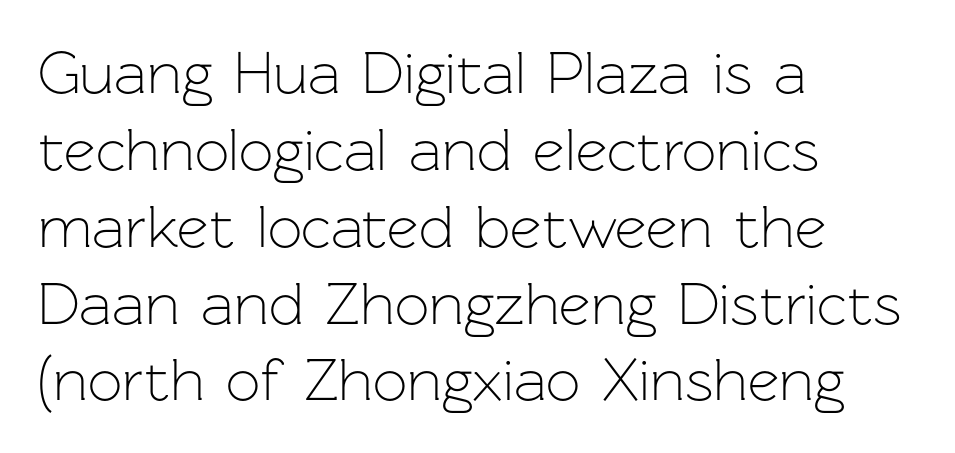
Q: Is the text bold? A: No.
Q: Is the text italic (slanted)? A: No, it is upright.
Q: Is the typeface a serif or a sans-serif typeface? A: Sans-serif.
Q: Is the text underlined? A: No.
Q: How is the paragraph aligned? A: Left-aligned.
Q: Is the spacing between letters normal or unusually wide? A: Normal.
Q: Is the spacing between lines tight, normal or loose? A: Normal.
Q: Width (condensed, normal, or wide)? A: Normal.
Q: Stroke contrast? A: Low.
Q: x-height? A: Medium.
Q: Monospaced? A: No.
